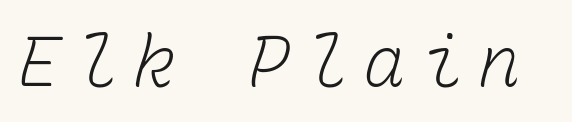
The image shows 71 px light type, monospaced; set unusually wide letter spacing (+0.21 em), not underlined; low stroke contrast and a medium x-height.
